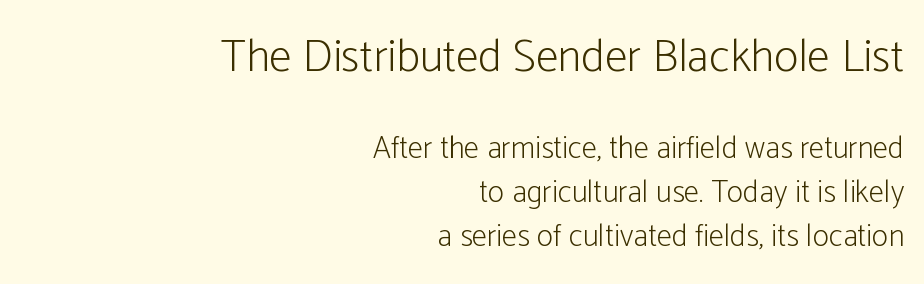
The image shows 46 px light, condensed sans-serif type, upright; set right-aligned, normal line spacing (1.43x), normal letter spacing, not underlined; the first (top) block is 1.48x larger; low stroke contrast and a medium x-height.
